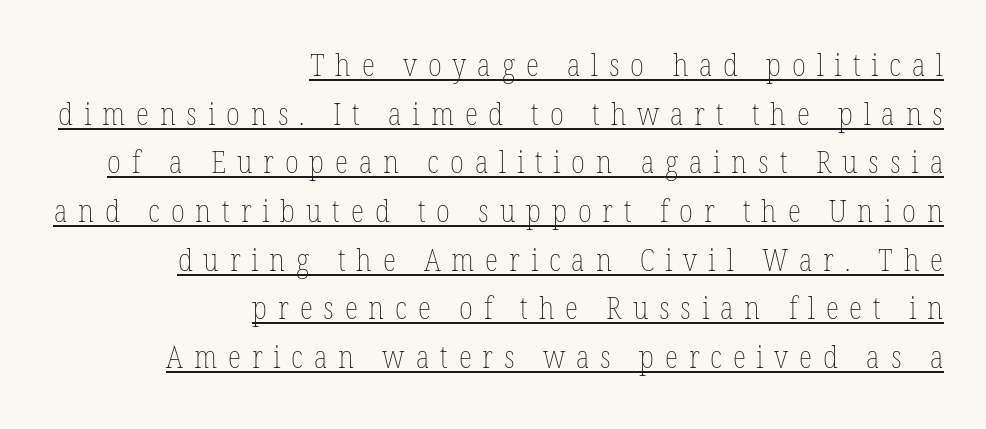
The image shows 31 px thin, condensed type, upright; set right-aligned, normal line spacing (1.57x), unusually wide letter spacing (+0.35 em), underlined; low stroke contrast and a medium x-height.
